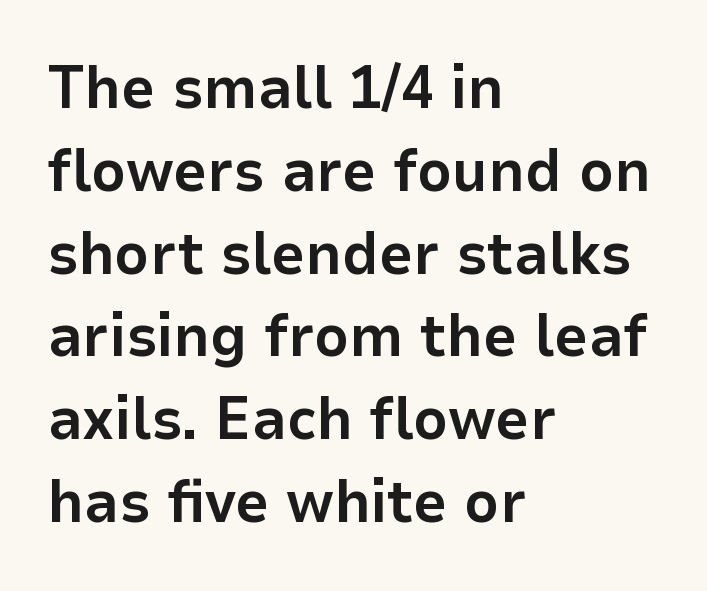
Q: Is the text bold? A: Yes.
Q: Is the text italic (slanted)? A: No, it is upright.
Q: Is the typeface a serif or a sans-serif typeface? A: Sans-serif.
Q: Is the text underlined? A: No.
Q: How is the paragraph aligned? A: Left-aligned.
Q: Is the spacing between letters normal or unusually wide? A: Normal.
Q: Is the spacing between lines tight, normal or loose? A: Normal.
Q: Width (condensed, normal, or wide)? A: Normal.
Q: Stroke contrast? A: Low.
Q: x-height? A: Medium.
Q: Monospaced? A: No.
